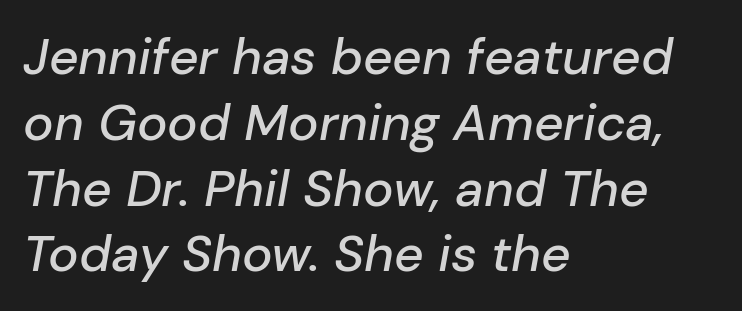
{"italic": "yes", "lean": "right", "slant_degrees": 10, "width": "normal", "stroke_contrast": "low", "x_height": "medium", "monospaced": "no", "underline": "no", "align": "left", "line_spacing": "normal", "line_spacing_ratio": 1.29, "letter_spacing": "normal", "letter_spacing_em": 0.0, "glyph_px": 51}
